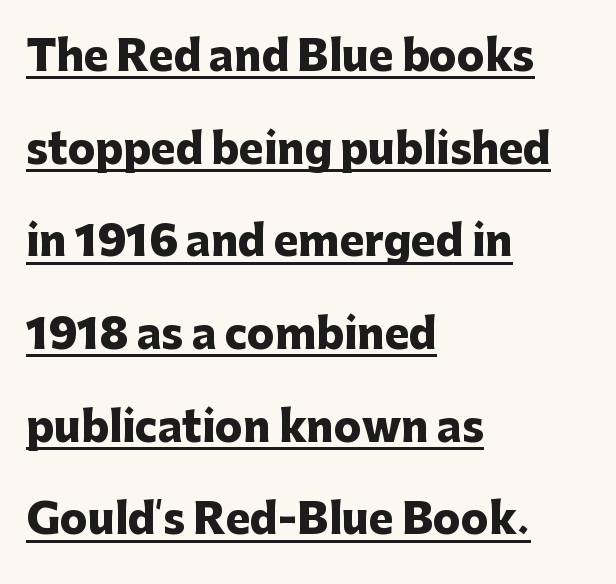
The image shows 41 px heavy sans-serif type, upright; set left-aligned, loose line spacing (2.26x), normal letter spacing, underlined; low stroke contrast and a medium x-height.
